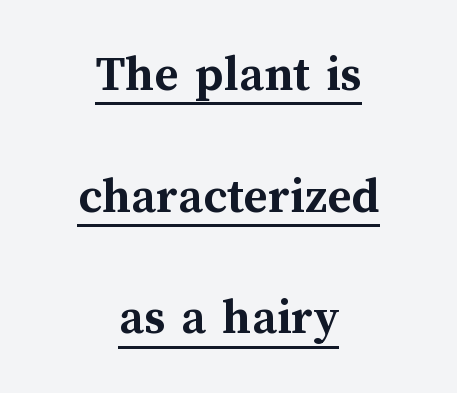
{"italic": "no", "bold": "yes", "weight": "semibold", "width": "normal", "stroke_contrast": "medium", "x_height": "medium", "monospaced": "no", "underline": "yes", "align": "center", "line_spacing": "loose", "line_spacing_ratio": 2.34, "letter_spacing": "normal", "letter_spacing_em": 0.0, "glyph_px": 52}
